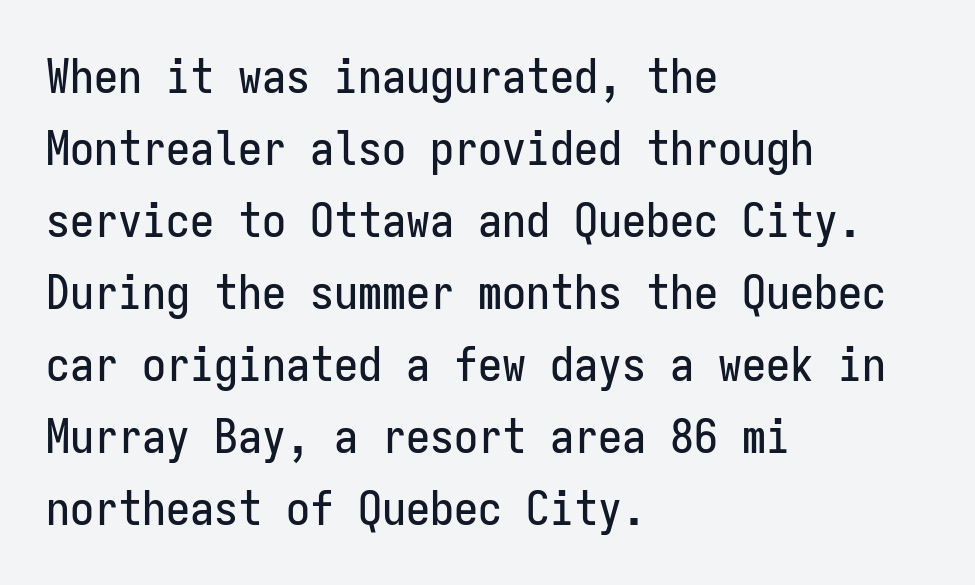
Q: Is the text italic (slanted)? A: No, it is upright.
Q: Is the typeface a serif or a sans-serif typeface? A: Sans-serif.
Q: Is the text underlined? A: No.
Q: How is the paragraph aligned? A: Left-aligned.
Q: Is the spacing between letters normal or unusually wide? A: Normal.
Q: Is the spacing between lines tight, normal or loose? A: Normal.
Q: Width (condensed, normal, or wide)? A: Condensed.
Q: Stroke contrast? A: Low.
Q: x-height? A: Medium.
Q: Monospaced? A: Yes.
